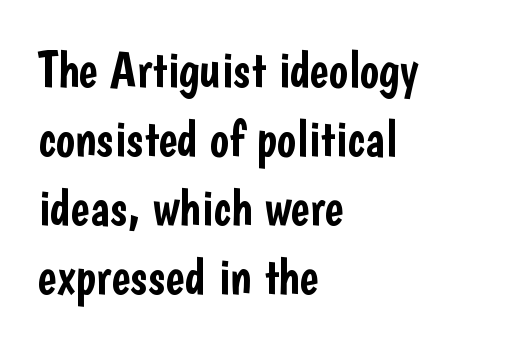
The image shows 51 px condensed sans-serif type, upright; set left-aligned, normal line spacing (1.35x), normal letter spacing, not underlined; low stroke contrast and a medium x-height.
